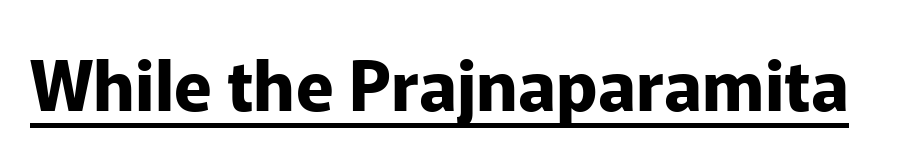
Weight: bold. Every word sits above its own underline. Italic: no, the glyphs are upright roman. The letters advance in unequal steps, a hallmark of proportional type. Is this a sans? Yes — the strokes have no serifs. The line texture is even and compact thanks to regular tracking.
